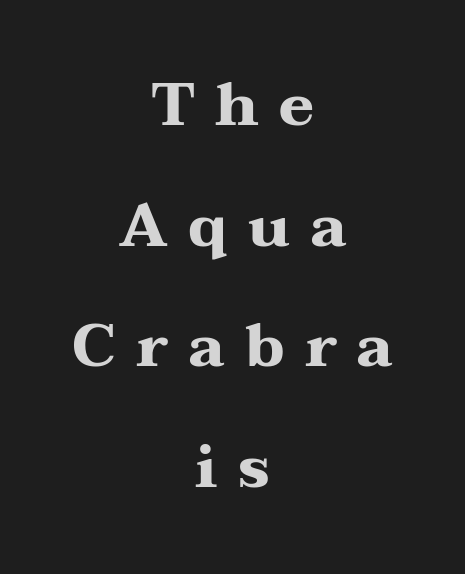
{"serif": "yes", "italic": "no", "bold": "yes", "weight": "heavy", "width": "wide", "stroke_contrast": "medium", "x_height": "medium", "monospaced": "no", "underline": "no", "align": "center", "line_spacing": "loose", "line_spacing_ratio": 2.01, "letter_spacing": "wide", "letter_spacing_em": 0.34, "glyph_px": 60}
